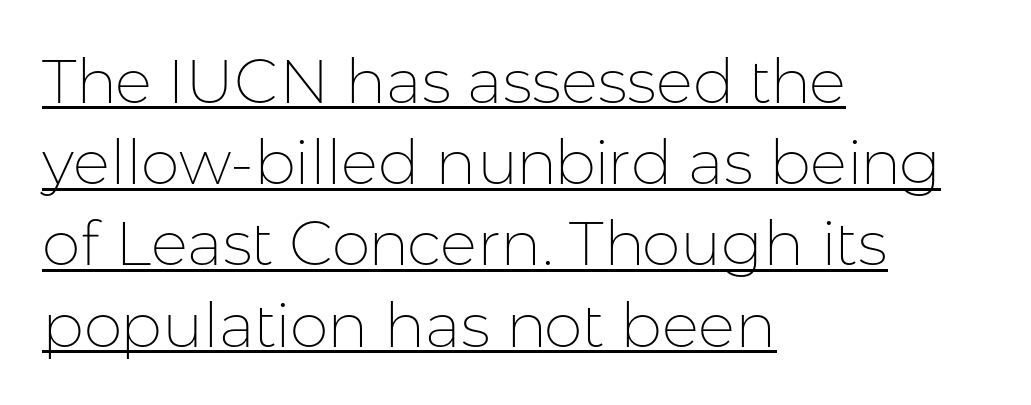
Q: Is the text bold? A: No.
Q: Is the text italic (slanted)? A: No, it is upright.
Q: Is the typeface a serif or a sans-serif typeface? A: Sans-serif.
Q: Is the text underlined? A: Yes.
Q: How is the paragraph aligned? A: Left-aligned.
Q: Is the spacing between letters normal or unusually wide? A: Normal.
Q: Is the spacing between lines tight, normal or loose? A: Normal.
Q: Width (condensed, normal, or wide)? A: Normal.
Q: Stroke contrast? A: Low.
Q: x-height? A: Medium.
Q: Monospaced? A: No.
